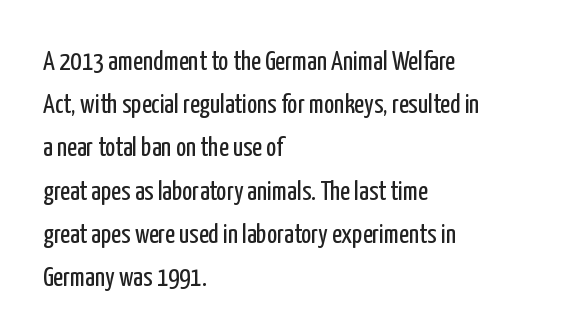
The image shows 27 px text type, upright; set left-aligned, normal line spacing (1.6x), normal letter spacing, not underlined.
